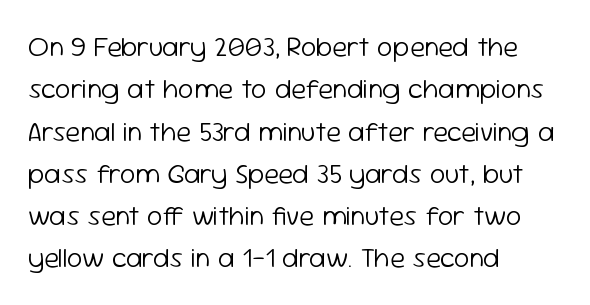
Q: Is the text bold? A: No.
Q: Is the text italic (slanted)? A: No, it is upright.
Q: Is the typeface a serif or a sans-serif typeface? A: Sans-serif.
Q: Is the text underlined? A: No.
Q: How is the paragraph aligned? A: Left-aligned.
Q: Is the spacing between letters normal or unusually wide? A: Normal.
Q: Is the spacing between lines tight, normal or loose? A: Normal.
Q: Width (condensed, normal, or wide)? A: Normal.
Q: Stroke contrast? A: Low.
Q: x-height? A: Medium.
Q: Monospaced? A: No.
